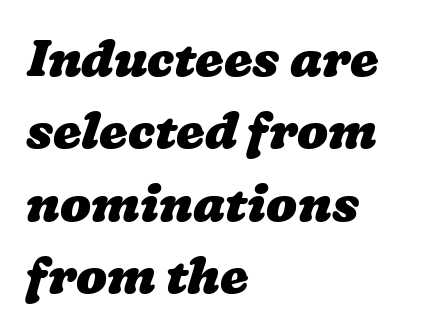
Q: Is the text bold? A: Yes.
Q: Is the text underlined? A: No.
Q: How is the paragraph aligned? A: Left-aligned.
Q: Is the spacing between letters normal or unusually wide? A: Normal.
Q: Is the spacing between lines tight, normal or loose? A: Normal.
Q: Width (condensed, normal, or wide)? A: Wide.
Q: Stroke contrast? A: Low.
Q: x-height? A: Medium.
Q: Monospaced? A: No.
